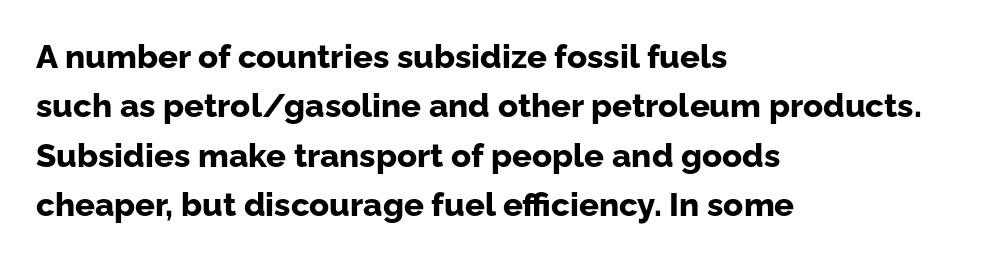
The image shows 33 px bold sans-serif type, upright; set left-aligned, normal line spacing (1.5x), normal letter spacing, not underlined; low stroke contrast and a medium x-height.
